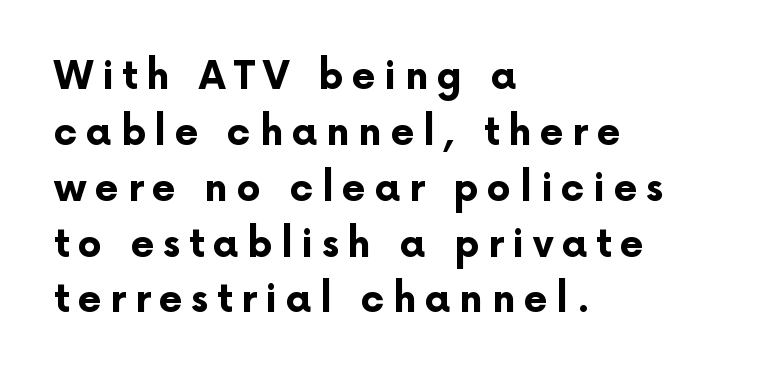
The specimen reads as upright at a glance. Each letter keeps its own natural width here, so spacing adapts to shape. The text block is weighted toward the left margin, trailing off unevenly rightward. Regarding serifs, this sample does without them. What stands out about the letter spacing? Its width — letters are far apart. Rows of type keep a routine distance in the vertical direction.
